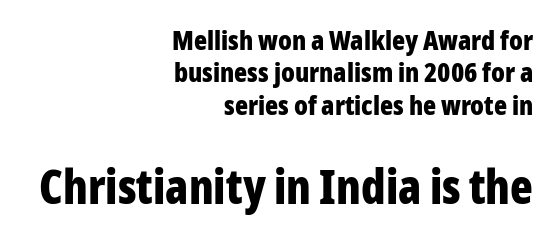
In terms of letterspacing, this is plain default setting. Here the designer chose a conventional face with non-uniform glyph widths. The passage shown is not underscored anywhere. A full-strength bold gives these letters their thick strokes.
